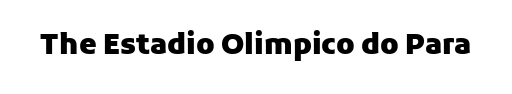
{"serif": "no", "italic": "no", "bold": "yes", "weight": "heavy", "width": "normal", "stroke_contrast": "low", "x_height": "medium", "monospaced": "no", "underline": "no", "letter_spacing": "normal", "letter_spacing_em": 0.0, "glyph_px": 28}
